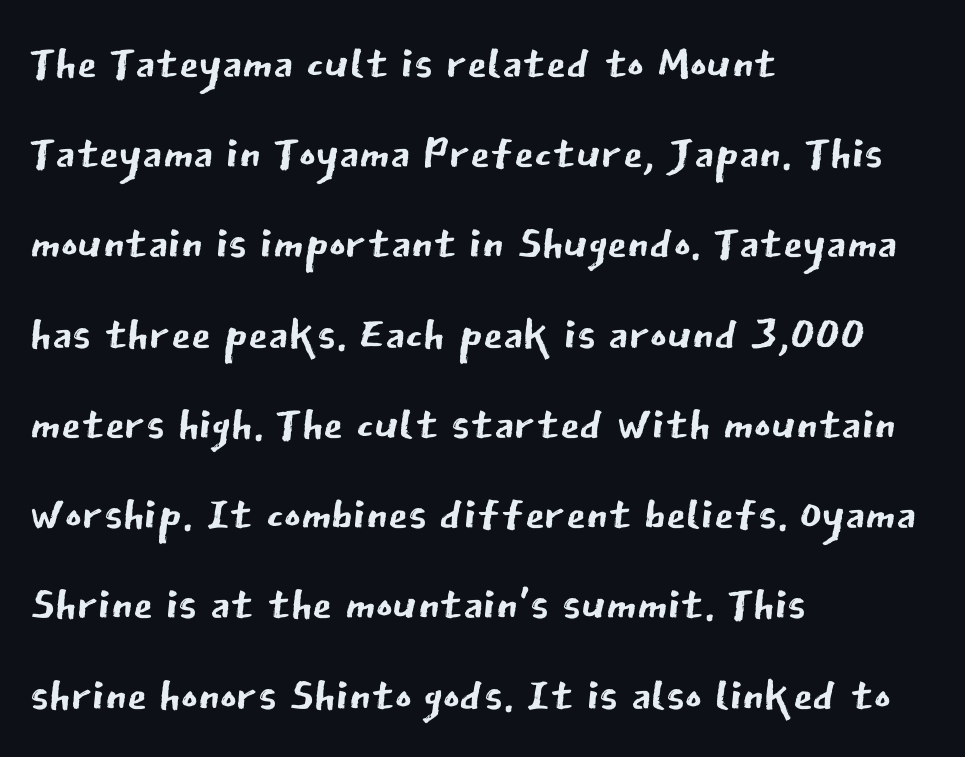
No extra tracking has been applied to these lines. Lines of text with bare space underneath. A sans-serif font was chosen for this passage. Honestly, the row spacing looks completely unremarkable. This rendering uses left alignment, leaving the right contour irregular.
